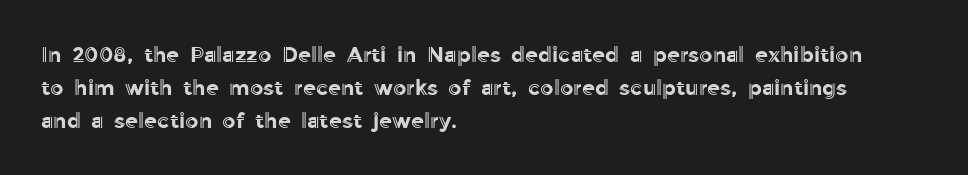
Do the letters lean? They stand straight. You could call the tracking neutral — neither tight nor loose. The passage shown is not underscored anywhere. The ragged edge is on the right, which tells us the setting is flush left. Students, observe: this is what conventionally led text looks like.
